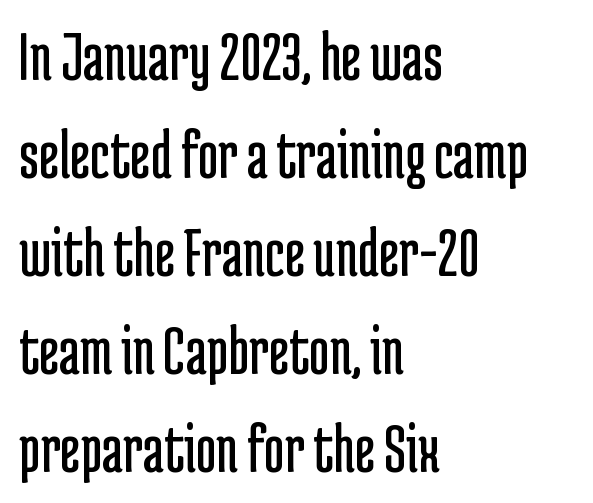
Q: Is the text bold? A: No.
Q: Is the text italic (slanted)? A: No, it is upright.
Q: Is the typeface a serif or a sans-serif typeface? A: Sans-serif.
Q: Is the text underlined? A: No.
Q: How is the paragraph aligned? A: Left-aligned.
Q: Is the spacing between letters normal or unusually wide? A: Normal.
Q: Is the spacing between lines tight, normal or loose? A: Normal.
Q: Width (condensed, normal, or wide)? A: Condensed.
Q: Stroke contrast? A: Low.
Q: x-height? A: Medium.
Q: Monospaced? A: No.
